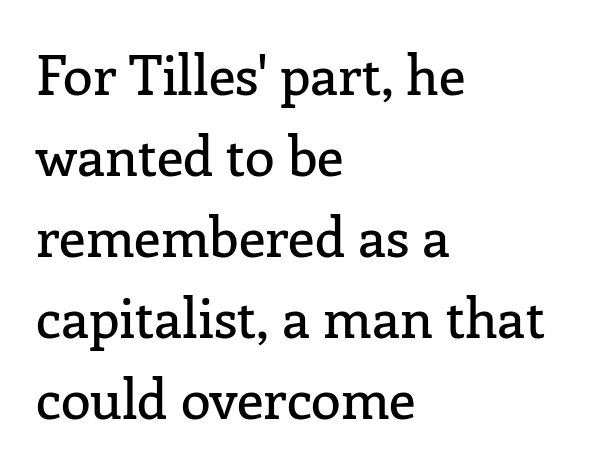
The image shows 54 px serif type, upright; set left-aligned, normal line spacing (1.5x), normal letter spacing, not underlined; low stroke contrast and a medium x-height.
